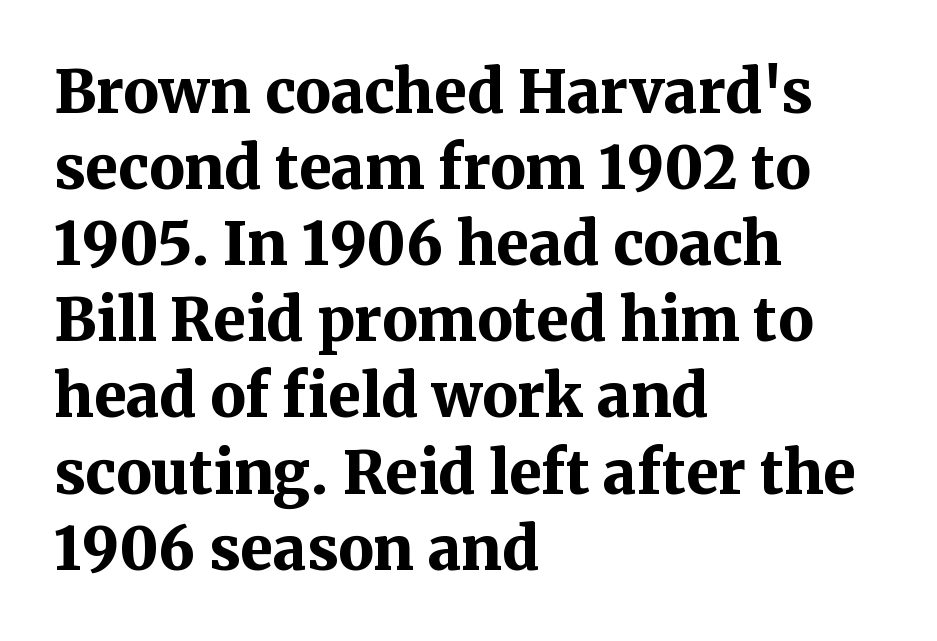
The ragged edge is on the right, which tells us the setting is flush left. A bare baseline throughout the passage. The text was rendered using a seriffed face with decorative stroke endings. Glyph-to-glyph distance matches everyday printed text. Summary of weight: heavy, a full bold. Unlike italic type, these characters show no tilt at all.
